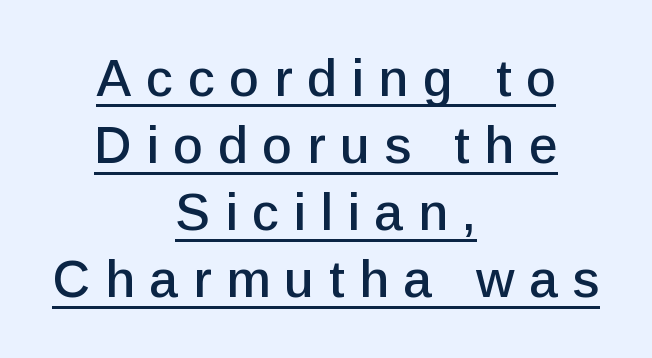
The image shows 52 px sans-serif type, upright; set centered, normal line spacing (1.29x), unusually wide letter spacing (+0.28 em), underlined; low stroke contrast and a medium x-height.
